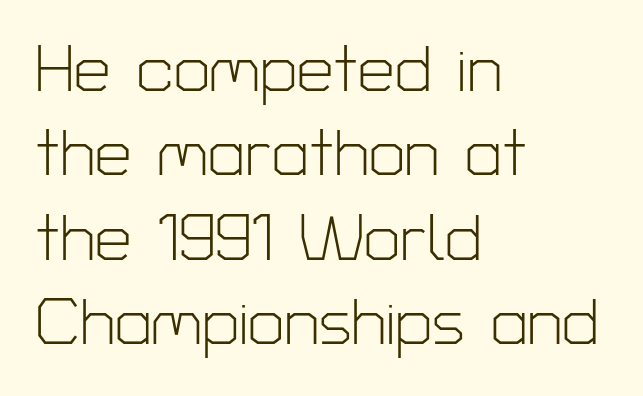
The image shows 65 px light sans-serif type, upright; set left-aligned, normal line spacing (1.3x), normal letter spacing, not underlined; low stroke contrast and a medium x-height.
